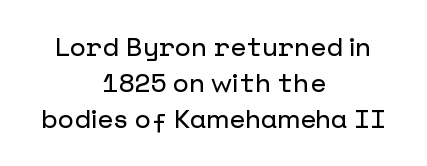
Q: Is the text italic (slanted)? A: No, it is upright.
Q: Is the text underlined? A: No.
Q: How is the paragraph aligned? A: Centered.
Q: Is the spacing between letters normal or unusually wide? A: Normal.
Q: Is the spacing between lines tight, normal or loose? A: Normal.
